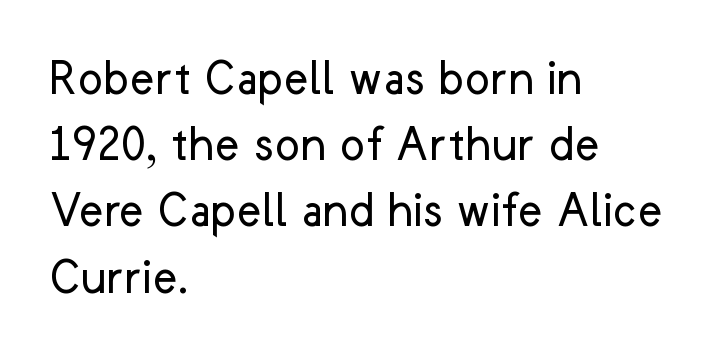
{"serif": "no", "italic": "no", "bold": "no", "weight": "regular", "width": "normal", "stroke_contrast": "low", "x_height": "medium", "monospaced": "no", "underline": "no", "align": "left", "line_spacing": "normal", "line_spacing_ratio": 1.25, "letter_spacing": "normal", "letter_spacing_em": 0.0, "glyph_px": 53}
